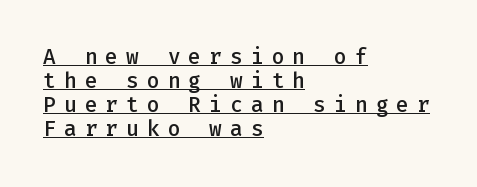
{"italic": "no", "bold": "semi", "underline": "yes", "align": "left", "line_spacing": "tight", "line_spacing_ratio": 1.15, "letter_spacing": "wide", "letter_spacing_em": 0.39, "glyph_px": 21}
